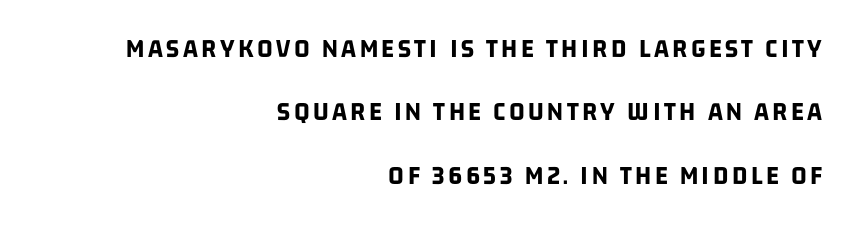
The image shows 27 px bold type; set right-aligned, loose line spacing (2.35x), not underlined.
